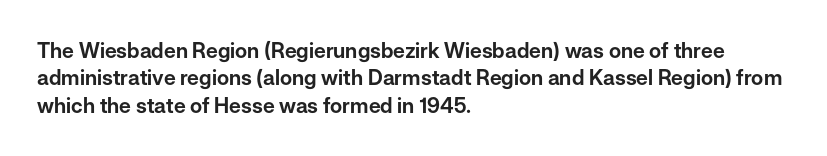
You could call the tracking neutral — neither tight nor loose. Honestly, there is no underline to notice here at all. This is roman type, the default non-slanted kind. Compared with a centered layout, this one pins lines to the left instead. Interline gaps are of average width in this sample.
